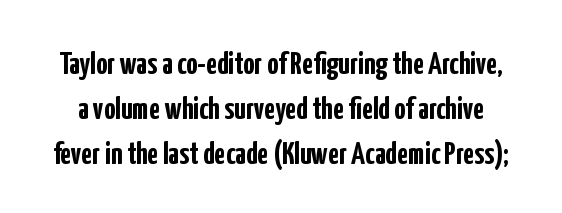
Each row of text sits above clean, open space. Letterform terminals end flat and unadorned throughout the passage. Upright lettering throughout. The type is set solid horizontally, with unmodified tracking. A typesetter would call this proportional, since set widths differ per character.
